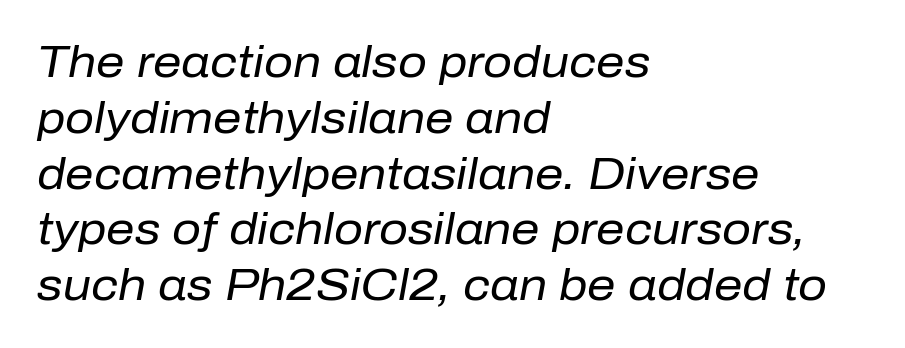
The image shows 45 px regular-weight type, italic (leaning right); set left-aligned, line spacing 1.24x, normal letter spacing, not underlined; low stroke contrast and a medium x-height.
